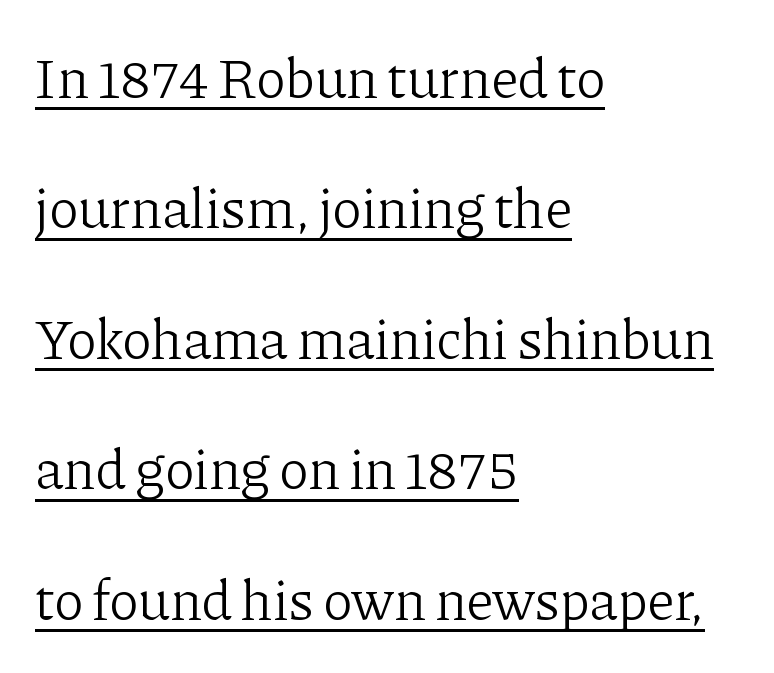
The face used here is rendered with its standard letterfit. Heaviness? Minimal to ordinary, like unemphasized prose. Spacing verdict: proportional, widths tailored to each character. Airy leading. Does the type have serifs? Yes, each stem ends in a small foot.
